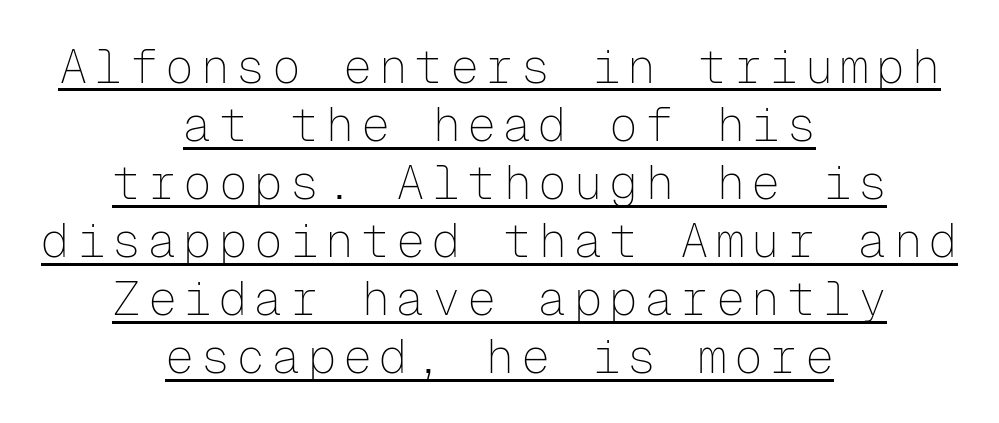
Q: Is the text bold? A: No.
Q: Is the text italic (slanted)? A: No, it is upright.
Q: Is the typeface a serif or a sans-serif typeface? A: Sans-serif.
Q: Is the text underlined? A: Yes.
Q: How is the paragraph aligned? A: Centered.
Q: Width (condensed, normal, or wide)? A: Normal.
Q: Stroke contrast? A: Low.
Q: x-height? A: Medium.
Q: Monospaced? A: Yes.
